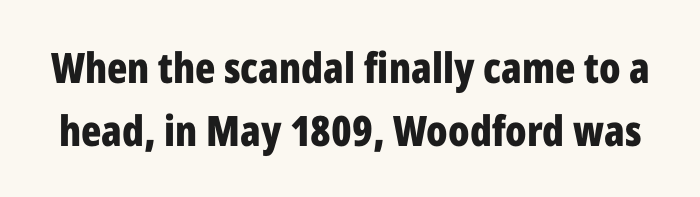
Q: Is the text bold? A: Yes.
Q: Is the text italic (slanted)? A: No, it is upright.
Q: Is the typeface a serif or a sans-serif typeface? A: Sans-serif.
Q: Is the text underlined? A: No.
Q: Is the spacing between letters normal or unusually wide? A: Normal.
Q: Is the spacing between lines tight, normal or loose? A: Normal.
Q: Width (condensed, normal, or wide)? A: Condensed.
Q: Stroke contrast? A: Low.
Q: x-height? A: Medium.
Q: Monospaced? A: No.
